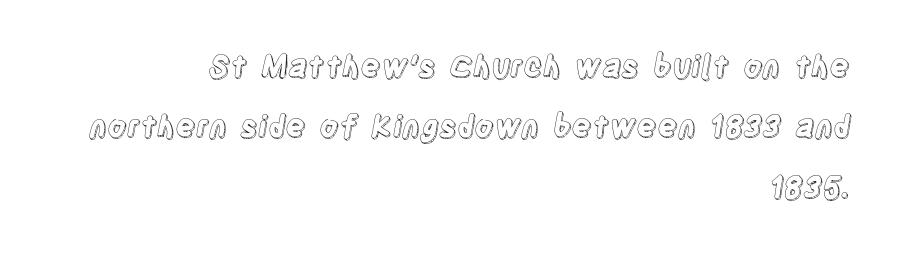
The image shows 30 px condensed type; set right-aligned, loose line spacing (2.01x), normal letter spacing, not underlined; a large x-height.
